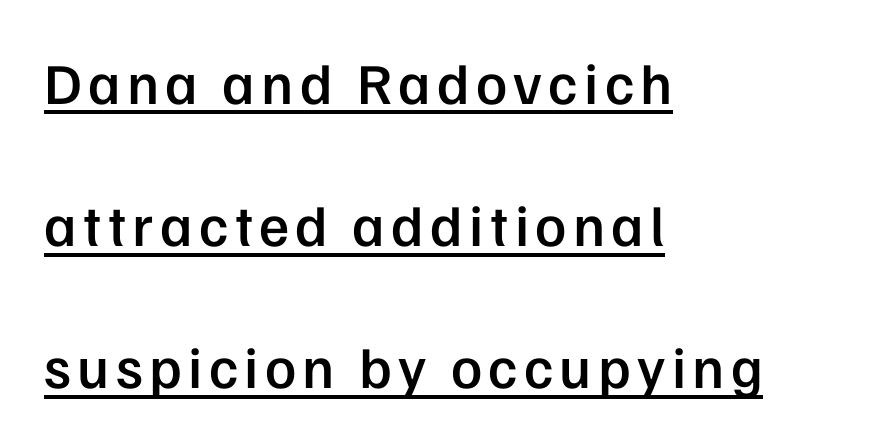
Q: Is the text bold? A: Semi-bold.
Q: Is the text italic (slanted)? A: No, it is upright.
Q: Is the typeface a serif or a sans-serif typeface? A: Sans-serif.
Q: Is the text underlined? A: Yes.
Q: How is the paragraph aligned? A: Left-aligned.
Q: Is the spacing between lines tight, normal or loose? A: Loose.
Q: Width (condensed, normal, or wide)? A: Normal.
Q: Stroke contrast? A: Low.
Q: x-height? A: Medium.
Q: Monospaced? A: No.
